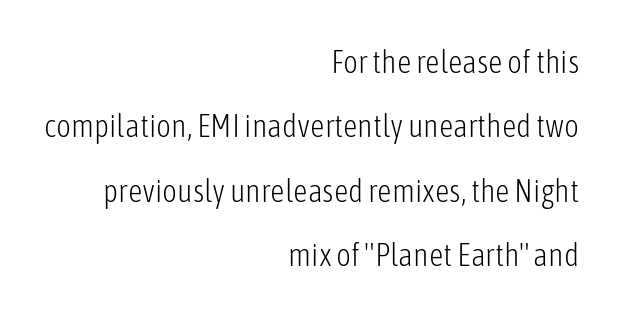
Baseline-to-baseline distance is far greater than the letter height. A typesetter would mark this as roman, not italic. Classification — sans serif. Is this a heavy cut? Hardly; it is regular or lighter. The letterforms sit shoulder to shoulder at normal distance. Here the designer chose a conventional face with non-uniform glyph widths.
